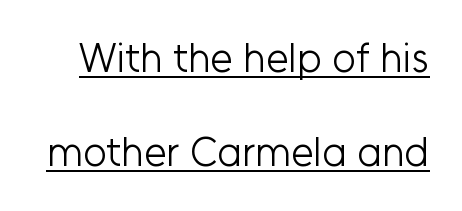
Q: Is the text bold? A: No.
Q: Is the text italic (slanted)? A: No, it is upright.
Q: Is the typeface a serif or a sans-serif typeface? A: Sans-serif.
Q: Is the text underlined? A: Yes.
Q: Is the spacing between letters normal or unusually wide? A: Normal.
Q: Is the spacing between lines tight, normal or loose? A: Loose.
Q: Width (condensed, normal, or wide)? A: Normal.
Q: Stroke contrast? A: Low.
Q: x-height? A: Medium.
Q: Monospaced? A: No.
